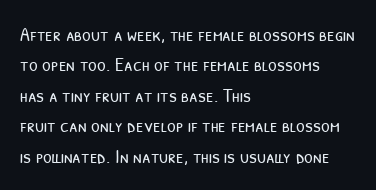
The image shows 20 px text type; set left-aligned, normal line spacing (1.52x), normal letter spacing, not underlined.
